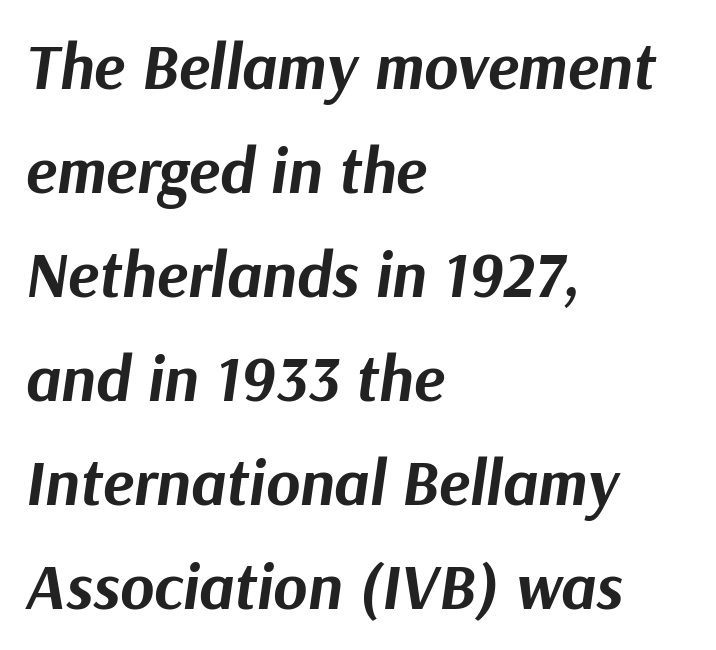
The face used here is rendered with its standard letterfit. A normal amount of white space separates one row of letters from the next. Underline: absent. These lines were composed using italics. The passage shown is typed in a proportional face where columns would drift.
